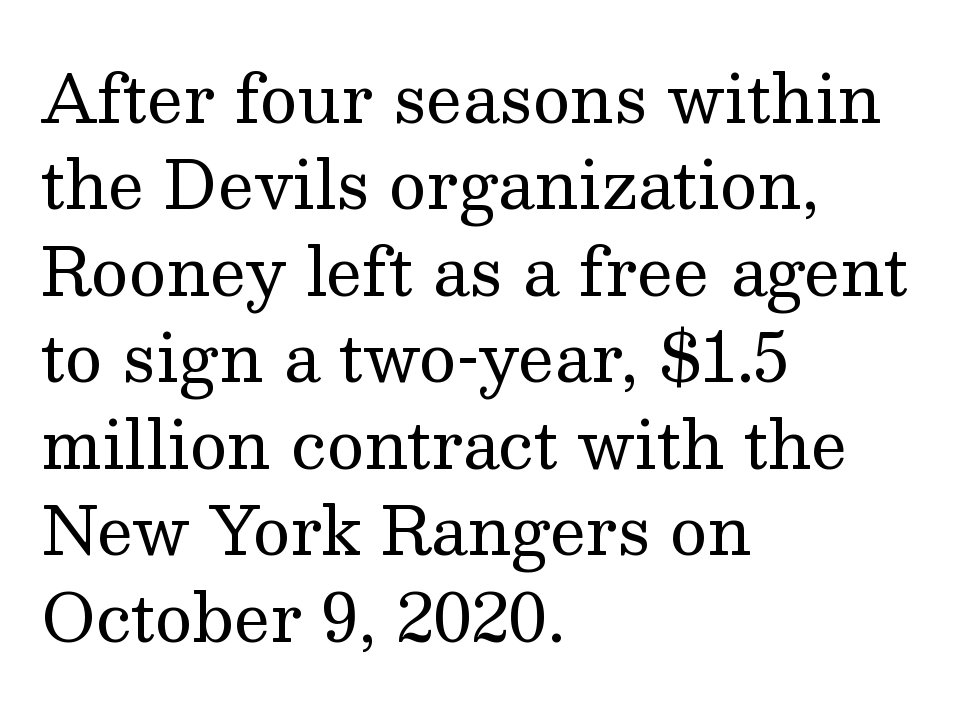
Q: Is the text bold? A: No.
Q: Is the text italic (slanted)? A: No, it is upright.
Q: Is the typeface a serif or a sans-serif typeface? A: Serif.
Q: Is the text underlined? A: No.
Q: How is the paragraph aligned? A: Left-aligned.
Q: Is the spacing between letters normal or unusually wide? A: Normal.
Q: Is the spacing between lines tight, normal or loose? A: Normal.
Q: Width (condensed, normal, or wide)? A: Normal.
Q: Stroke contrast? A: Medium.
Q: x-height? A: Medium.
Q: Monospaced? A: No.
